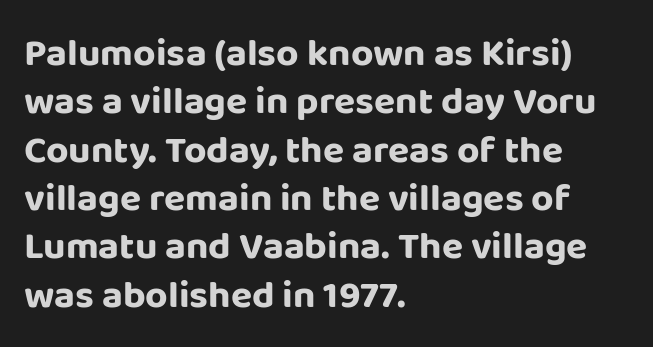
Glyph-to-glyph distance matches everyday printed text. Examine the stroke ends and you'll find no serifs. Teacher's note: observe the even left margin — that is flush-left alignment. The glyphs are unaccompanied by any horizontal stroke below them. Tall strokes in this sample are plumb rather than angled. Stroke thickness is high; the sample reads as a true bold.
